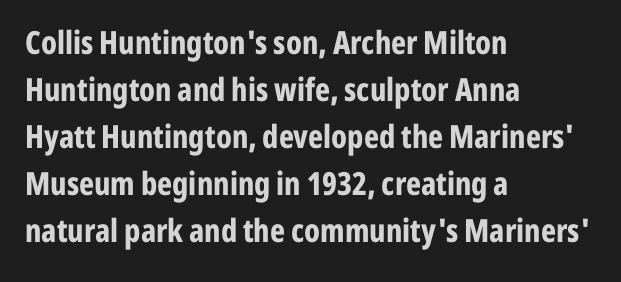
The face used here is a sans, in the tradition of grotesques and geometrics. Do the characters align in a grid? No, the font is proportional. Heavy, bold letterforms. Summary of vertical rhythm: regular, with standard interline spacing.
